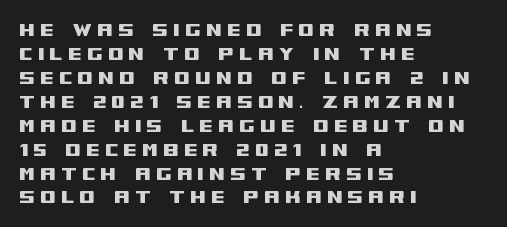
{"italic": "no", "underline": "no", "align": "left", "line_spacing": "tight", "line_spacing_ratio": 1.04, "letter_spacing": "wide", "letter_spacing_em": 0.21, "glyph_px": 23}
